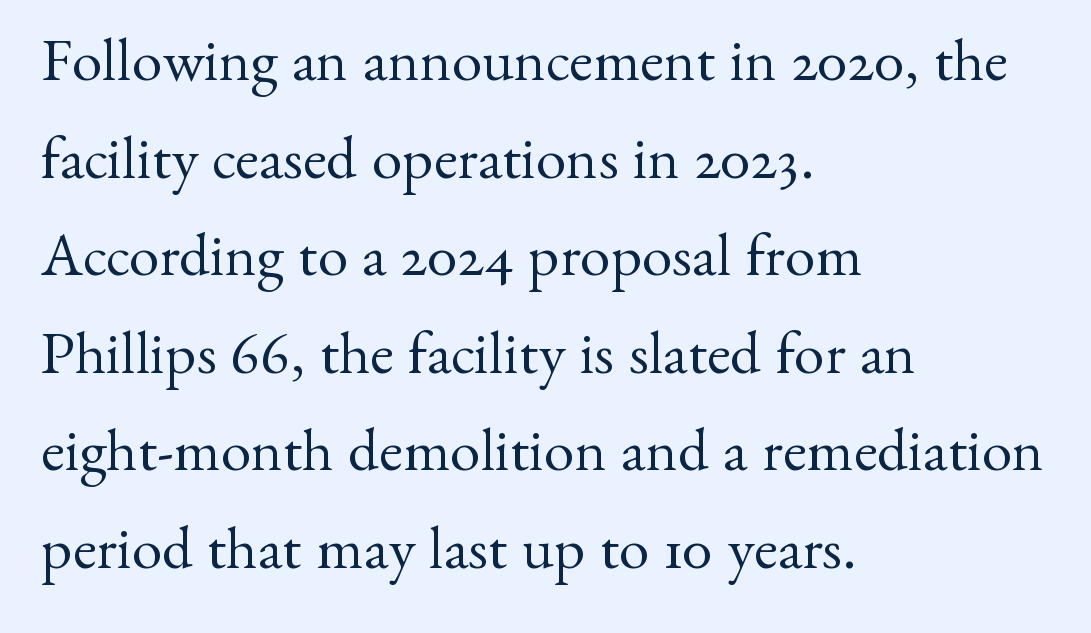
The weight tops out at a normal text grade. Varying glyph widths throughout — classic text-font behaviour. Yep, those are serifs on the letters. Regular leading.
